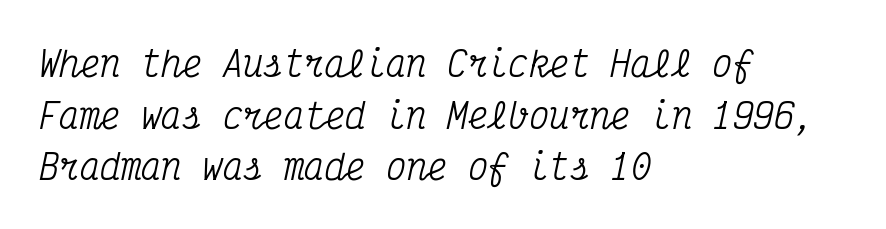
The space beneath each line is pristine and unruled. Spacing verdict: monospaced, one width for all characters. Successive baselines arrive at the customary interval. Characters follow at the spacing the type designer built in.
